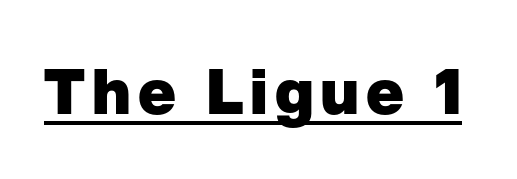
{"serif": "no", "italic": "no", "bold": "yes", "weight": "heavy", "width": "normal", "stroke_contrast": "low", "x_height": "medium", "monospaced": "no", "underline": "yes", "glyph_px": 63}
